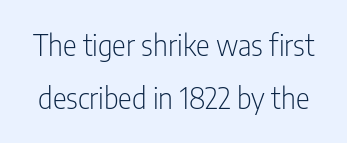
Varying glyph widths throughout — classic text-font behaviour. Unlike a traditional serif, this face leaves its strokes unadorned. No heavy texture on the line: the type isn't bold. No italicization has been applied; the sample stays upright. In terms of letterspacing, this is plain default setting. Underlining? Definitely not there.
